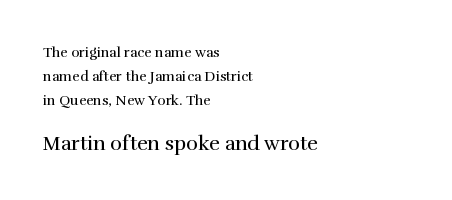
The image shows 20 px text type, upright; set left-aligned, line spacing 1.72x, normal letter spacing, not underlined; the second (bottom) block is 1.43x larger.
